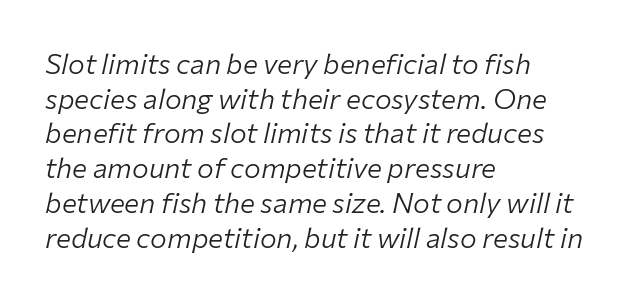
Q: Is the text bold? A: No.
Q: Is the text italic (slanted)? A: Yes, it leans right by about 12 degrees.
Q: Is the text underlined? A: No.
Q: How is the paragraph aligned? A: Left-aligned.
Q: Is the spacing between letters normal or unusually wide? A: Normal.
Q: Width (condensed, normal, or wide)? A: Normal.
Q: Stroke contrast? A: Low.
Q: x-height? A: Medium.
Q: Monospaced? A: No.
